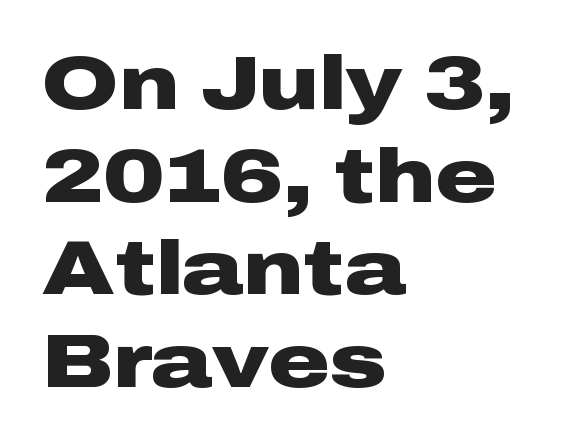
The lines in this sample share a left origin and differ only in where they stop. Underlining? Definitely not there. Examine the stroke ends and you'll find no serifs. Spacing verdict: proportional, widths tailored to each character. Its strokes are broad and dark, the hallmark of bold type.
